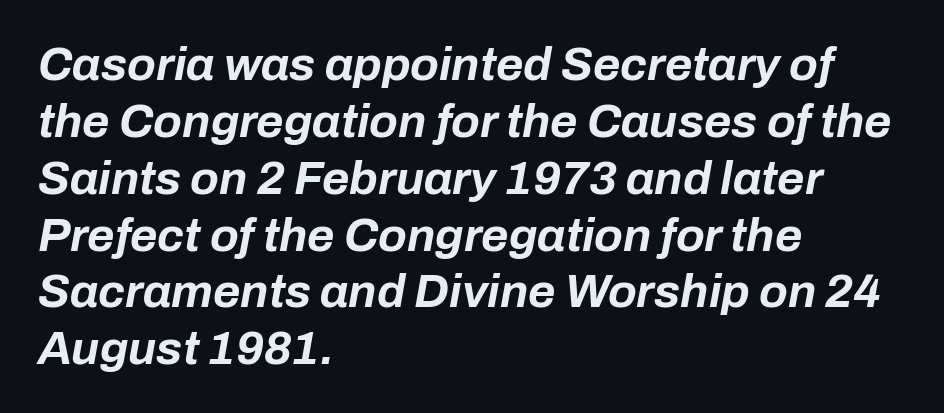
The image shows 47 px bold type, italic (leaning right); set left-aligned, line spacing 1.21x, normal letter spacing, not underlined; low stroke contrast and a medium x-height.
